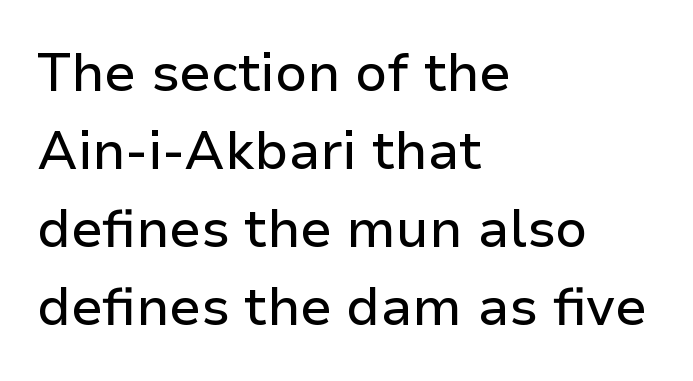
Default kerning and tracking; the words read as compact shapes. Here the designer chose a conventional face with non-uniform glyph widths. Notice how the stems are strictly vertical — no italics here. If you drew a ruler down the left edge, every line would touch it.
